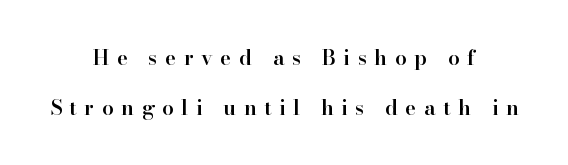
The whitespace from short lines is split evenly between both sides. The tracking reads as deliberately expanded to a designer's eye. Caption: semibold face, moderately heavy strokes. Descenders hang freely into open space. This sample uses an upright cut, with every glyph sitting square on the baseline.
